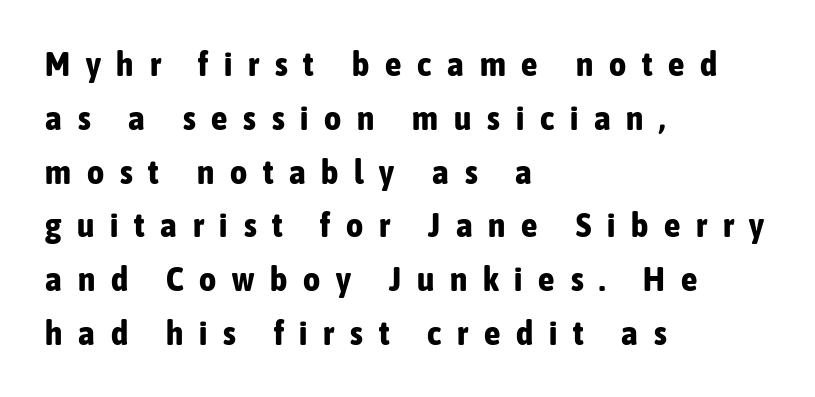
{"serif": "no", "italic": "no", "bold": "yes", "weight": "bold", "width": "condensed", "stroke_contrast": "low", "x_height": "medium", "monospaced": "no", "underline": "no", "align": "left", "line_spacing": "normal", "line_spacing_ratio": 1.63, "letter_spacing": "wide", "letter_spacing_em": 0.48, "glyph_px": 33}
